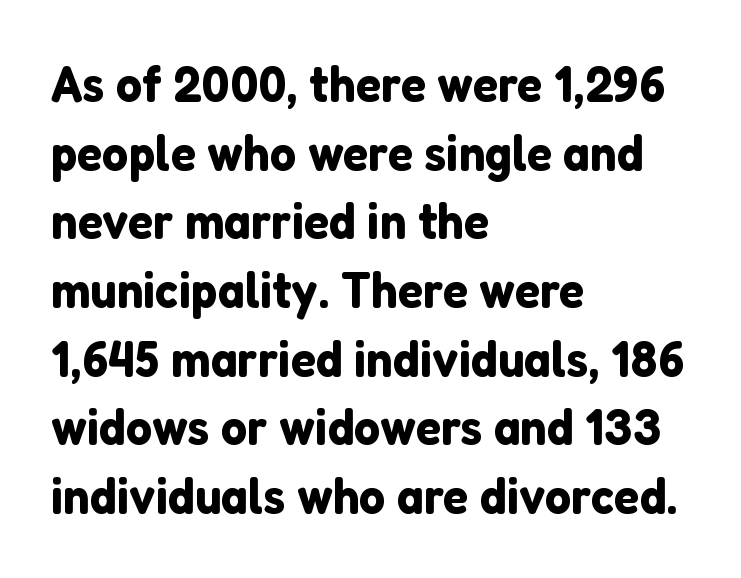
{"serif": "no", "italic": "no", "width": "normal", "stroke_contrast": "low", "x_height": "medium", "monospaced": "no", "underline": "no", "align": "left", "line_spacing": "normal", "line_spacing_ratio": 1.32, "letter_spacing": "normal", "letter_spacing_em": 0.0, "glyph_px": 52}
